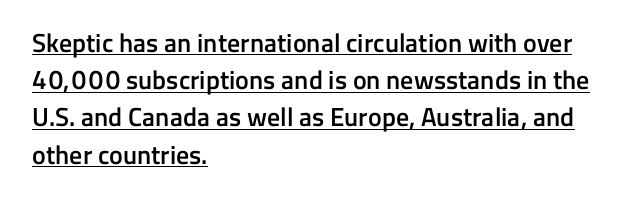
{"italic": "no", "bold": "semi", "underline": "yes", "align": "left", "line_spacing": "normal", "line_spacing_ratio": 1.43, "letter_spacing": "normal", "letter_spacing_em": 0.0, "glyph_px": 26}
